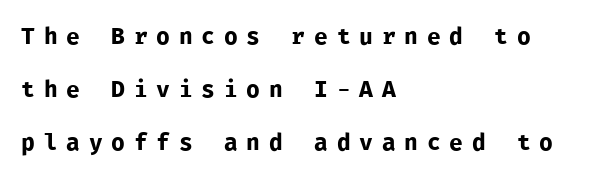
Q: Is the text bold? A: No.
Q: Is the text italic (slanted)? A: No, it is upright.
Q: Is the text underlined? A: No.
Q: How is the paragraph aligned? A: Left-aligned.
Q: Is the spacing between letters normal or unusually wide? A: Unusually wide.
Q: Is the spacing between lines tight, normal or loose? A: Loose.
